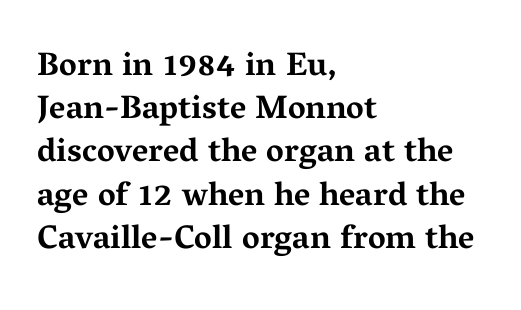
{"serif": "yes", "italic": "no", "bold": "yes", "weight": "bold", "width": "wide", "stroke_contrast": "medium", "x_height": "medium", "monospaced": "no", "underline": "no", "align": "left", "line_spacing": "normal", "line_spacing_ratio": 1.31, "letter_spacing": "normal", "letter_spacing_em": 0.0, "glyph_px": 33}
